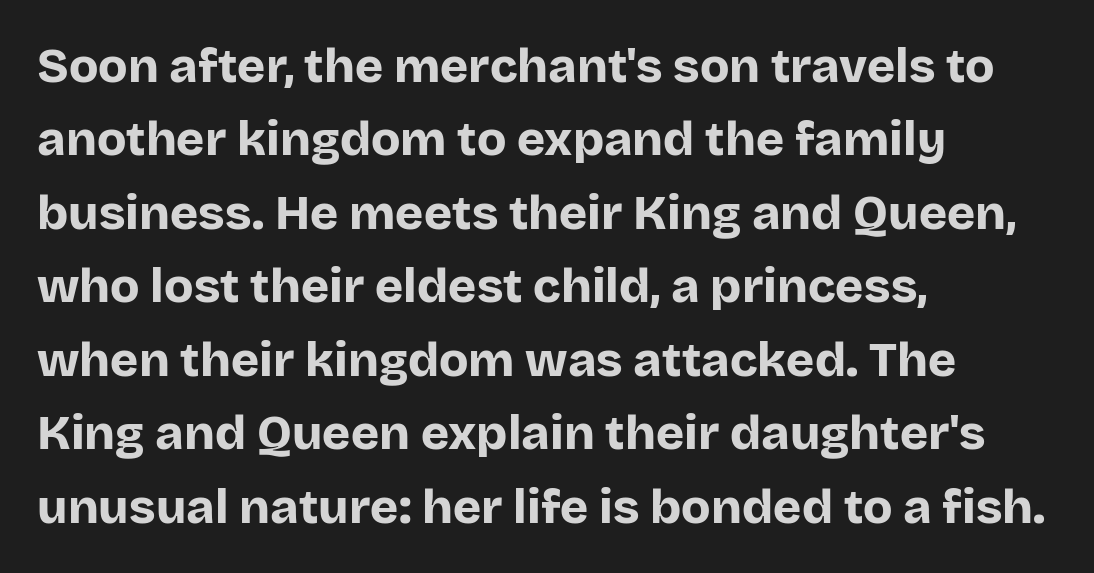
The image shows 48 px bold sans-serif type, upright; set left-aligned, normal line spacing (1.53x), normal letter spacing, not underlined; low stroke contrast and a large x-height.
